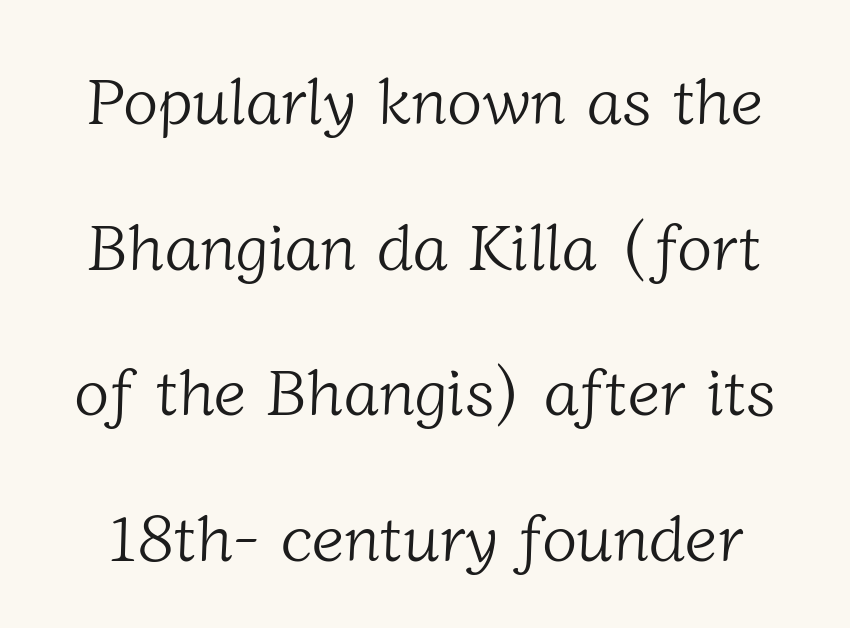
{"serif": "yes", "bold": "no", "weight": "light", "width": "normal", "stroke_contrast": "low", "x_height": "medium", "monospaced": "no", "underline": "no", "line_spacing": "loose", "line_spacing_ratio": 2.24, "letter_spacing": "normal", "letter_spacing_em": 0.0, "glyph_px": 65}
